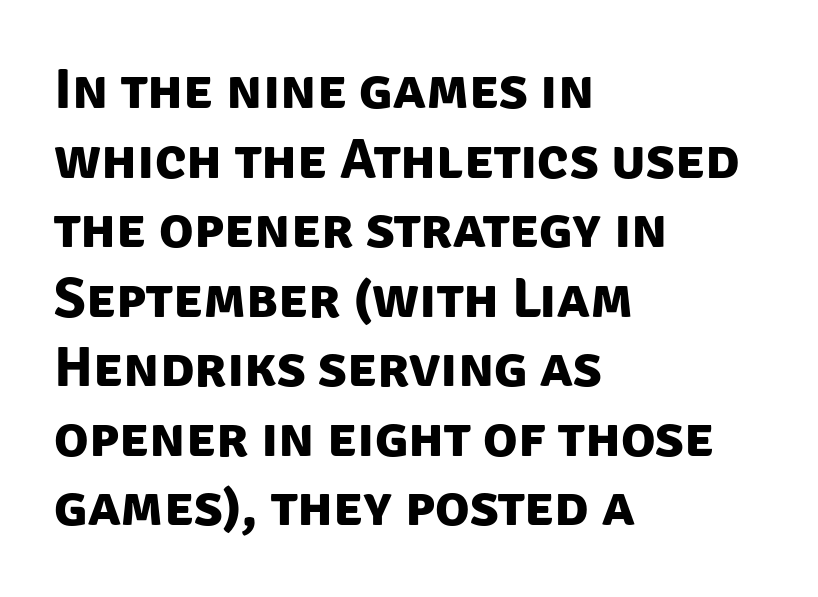
Q: Is the text bold? A: Yes.
Q: Is the typeface a serif or a sans-serif typeface? A: Sans-serif.
Q: Is the text underlined? A: No.
Q: How is the paragraph aligned? A: Left-aligned.
Q: Is the spacing between letters normal or unusually wide? A: Normal.
Q: Width (condensed, normal, or wide)? A: Normal.
Q: Stroke contrast? A: Low.
Q: x-height? A: Large.
Q: Monospaced? A: No.
